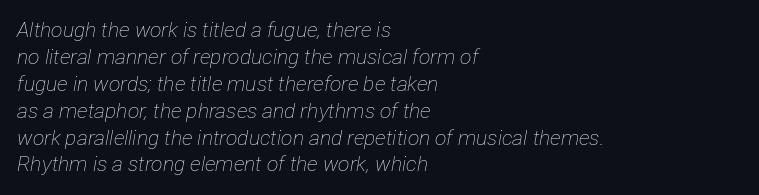
An italicized treatment has been applied to the whole sample. The space between consecutive lines is moderate. Check the space under the baseline: it is left empty. In terms of letterspacing, this is plain default setting. Weight: in the light-to-regular range.
